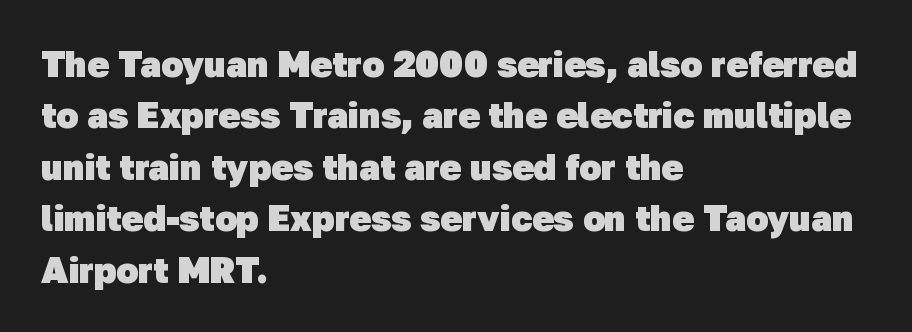
Each glyph is drawn with heavy, bold strokes. The characters display no serif detailing; their extremities are plain. The passage shown is typed in a proportional face where columns would drift. Is there much room between lines? A standard amount, neither cramped nor airy.
